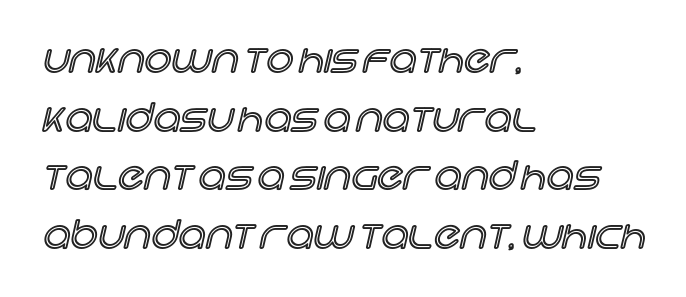
{"width": "normal", "x_height": "large", "monospaced": "no", "underline": "no", "align": "left", "line_spacing": "normal", "line_spacing_ratio": 1.54, "letter_spacing": "normal", "letter_spacing_em": 0.0, "glyph_px": 38}
